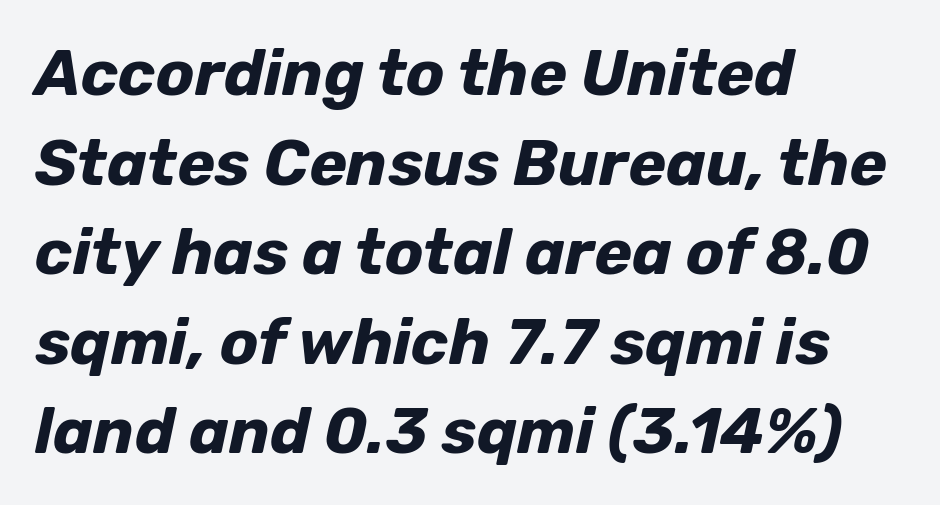
Varying glyph widths throughout — classic text-font behaviour. Evenly set lines give the paragraph a standard silhouette. Type without underlining. Posture: slanted. The letters sit at their default tracking, neither squeezed nor spread.
